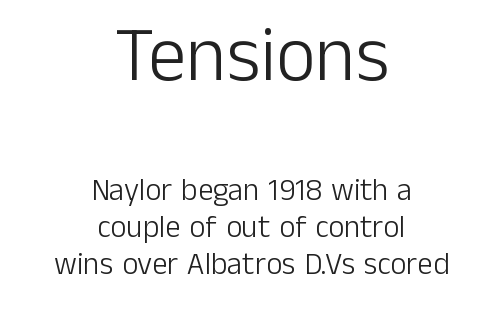
Q: Is the text bold? A: No.
Q: Is the text italic (slanted)? A: No, it is upright.
Q: Is the typeface a serif or a sans-serif typeface? A: Sans-serif.
Q: Is the text underlined? A: No.
Q: How is the paragraph aligned? A: Centered.
Q: Is the spacing between letters normal or unusually wide? A: Normal.
Q: Which block of text is set in a larger size, the first (top) or the second (bottom)? A: The first (top) one.
Q: Width (condensed, normal, or wide)? A: Normal.
Q: Stroke contrast? A: Low.
Q: x-height? A: Medium.
Q: Monospaced? A: No.
